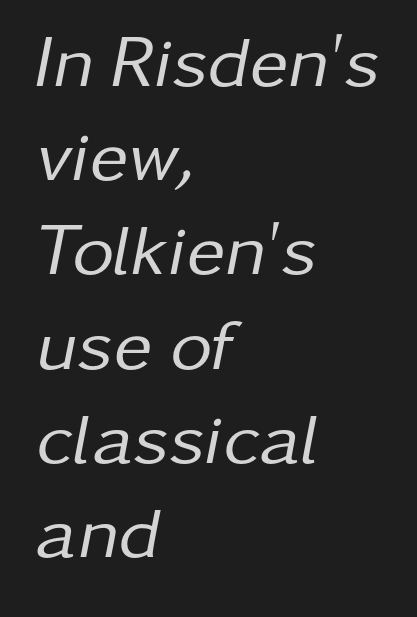
The image shows 73 px regular-weight type, italic (leaning right); set left-aligned, normal line spacing (1.29x), normal letter spacing, not underlined; low stroke contrast and a medium x-height.
